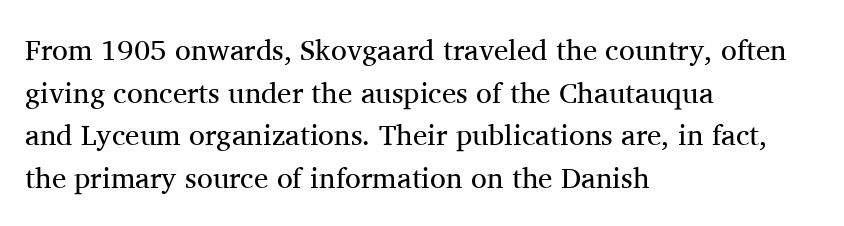
{"serif": "yes", "italic": "no", "bold": "no", "weight": "regular", "width": "normal", "stroke_contrast": "medium", "x_height": "medium", "monospaced": "no", "underline": "no", "align": "left", "line_spacing": "normal", "line_spacing_ratio": 1.47, "letter_spacing": "normal", "letter_spacing_em": 0.0, "glyph_px": 29}
